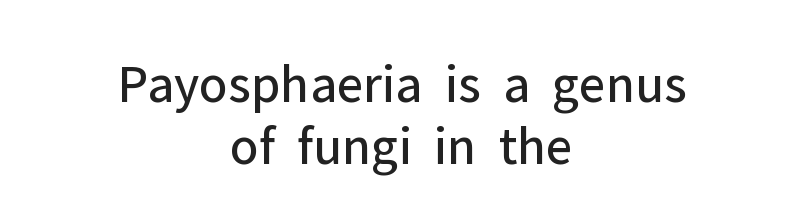
Q: Is the text bold? A: No.
Q: Is the text italic (slanted)? A: No, it is upright.
Q: Is the typeface a serif or a sans-serif typeface? A: Sans-serif.
Q: Is the text underlined? A: No.
Q: How is the paragraph aligned? A: Centered.
Q: Is the spacing between letters normal or unusually wide? A: Normal.
Q: Is the spacing between lines tight, normal or loose? A: Tight.
Q: Width (condensed, normal, or wide)? A: Normal.
Q: Stroke contrast? A: Low.
Q: x-height? A: Medium.
Q: Monospaced? A: No.
